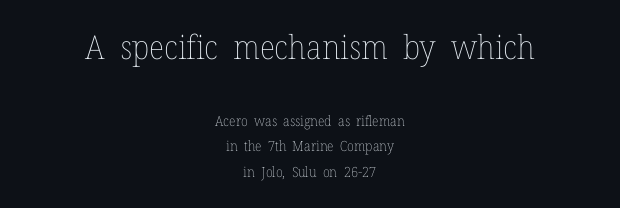
Q: Is the text bold? A: No.
Q: Is the text italic (slanted)? A: No, it is upright.
Q: Is the text underlined? A: No.
Q: How is the paragraph aligned? A: Centered.
Q: Is the spacing between letters normal or unusually wide? A: Normal.
Q: Which block of text is set in a larger size, the first (top) or the second (bottom)? A: The first (top) one.
Q: Width (condensed, normal, or wide)? A: Normal.
Q: Stroke contrast? A: Low.
Q: x-height? A: Medium.
Q: Monospaced? A: No.
